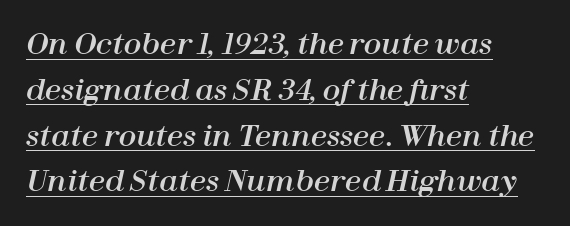
The image shows 29 px text type, italic (leaning right); set left-aligned, normal line spacing (1.58x), normal letter spacing, underlined; high stroke contrast and a medium x-height.
